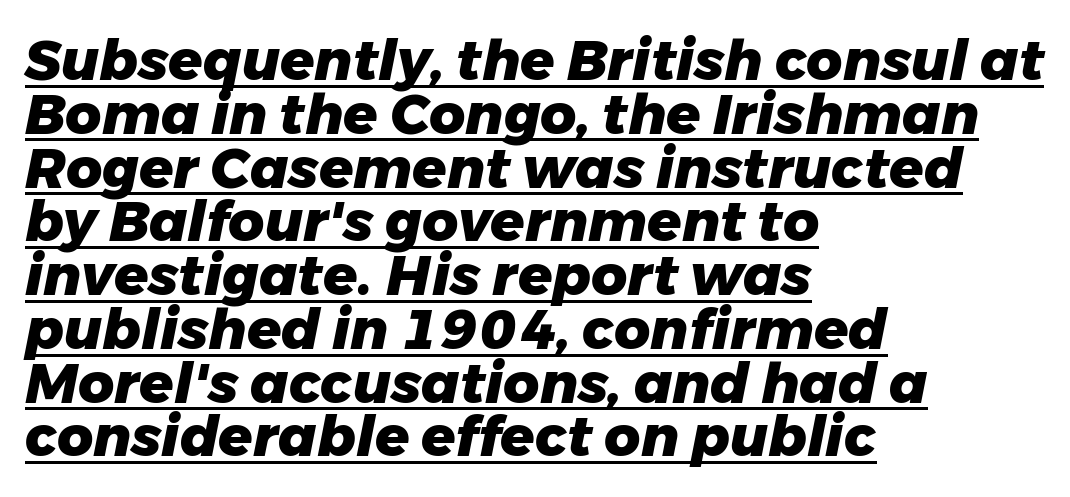
Very little white space separates one row of letters from the next. Like a heading marked for emphasis, these lines bear an underscore. Caption: bold face, heavy strokes. Horizontal alignment here is leftward, the default for most running prose. Style check: oblique. Varying glyph widths throughout — classic text-font behaviour.
